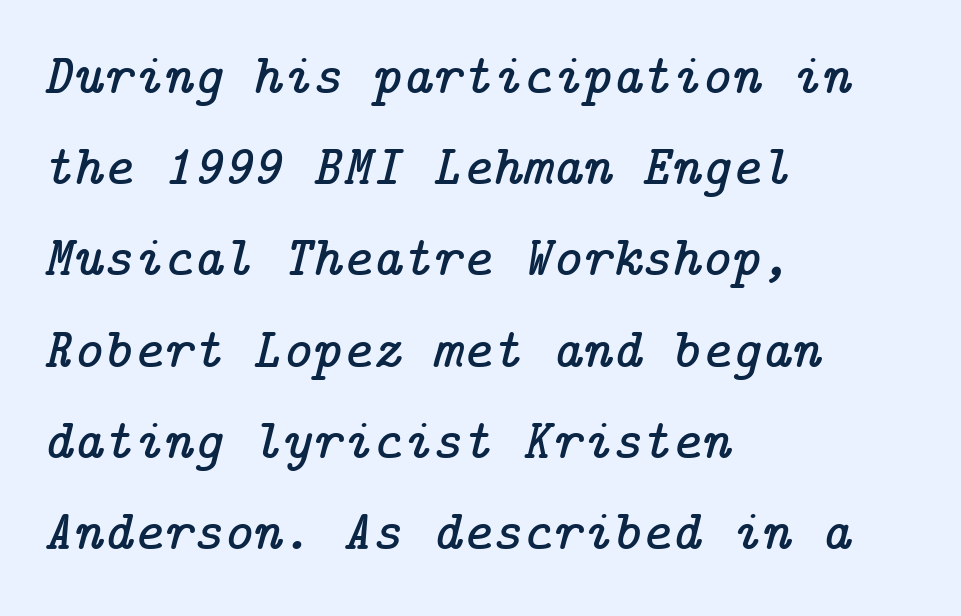
Nobody touched the tracking dial on this one. A bare baseline throughout the passage. In terms of leading, this rendering sits right in the middle. The letters carry serifs — small finishing strokes at the ends of their stems. Every row of glyphs begins at an identical x-position on the left.
